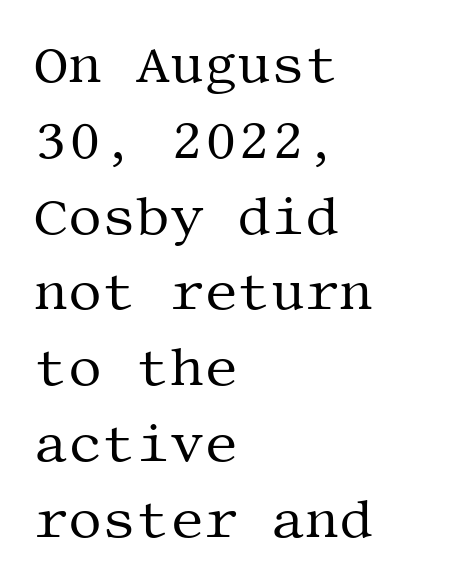
The image shows 53 px regular-weight serif type, upright; set left-aligned, normal line spacing (1.43x), normal letter spacing, not underlined; medium stroke contrast and a large x-height.
